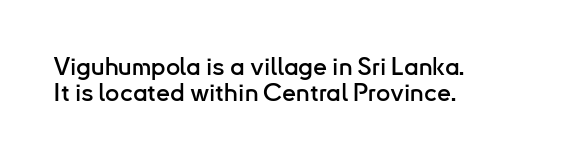
Students, note that the glyphs here touch the page at normal intervals. Each new line begins almost immediately beneath the previous one. The lettering holds an erect, upright posture throughout. Layout note: lines flush left. The specimen omits any rule beneath the text block's lines.
